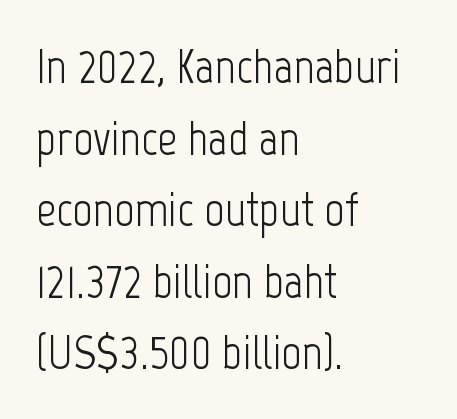
These glyphs show unthickened strokes, regular width or finer. Notice how the stems are strictly vertical — no italics here. Each word holds together tightly as a unit, with standard inter-letter gaps. The letters carry no serifs — their stems end cleanly without finishing strokes.
